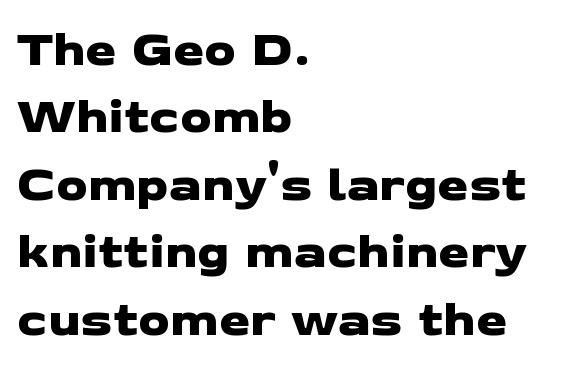
Q: Is the typeface a serif or a sans-serif typeface? A: Sans-serif.
Q: Is the text underlined? A: No.
Q: How is the paragraph aligned? A: Left-aligned.
Q: Is the spacing between letters normal or unusually wide? A: Normal.
Q: Is the spacing between lines tight, normal or loose? A: Normal.
Q: Width (condensed, normal, or wide)? A: Wide.
Q: Stroke contrast? A: Low.
Q: x-height? A: Medium.
Q: Monospaced? A: No.
